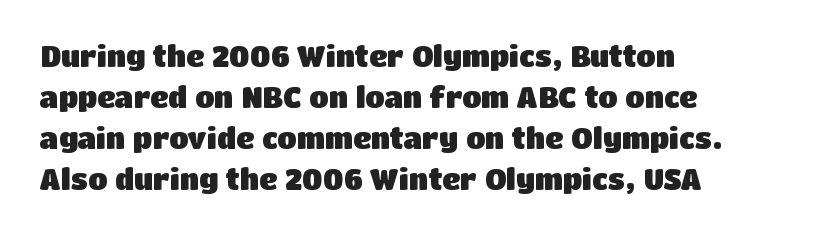
Heavy-handed strokes throughout: this text is bold. This sample uses an upright cut, with every glyph sitting square on the baseline. Serifs: no, the terminals of the letterforms are clean. The rows are spaced the way most documents space them.
